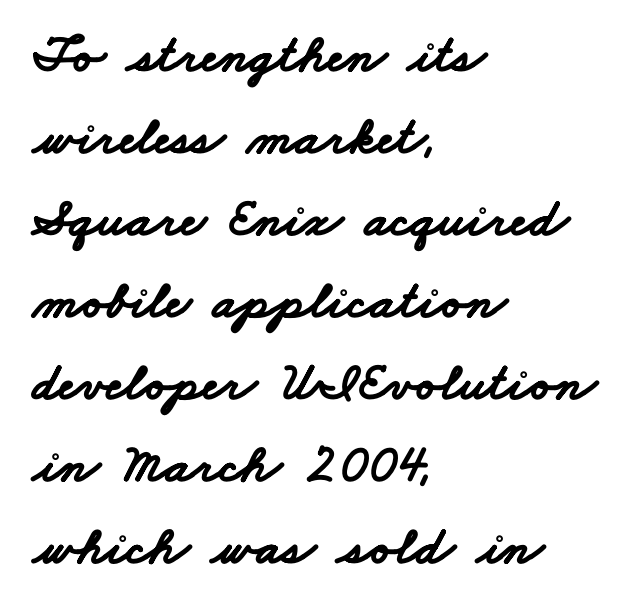
The image shows 54 px bold, wide sans-serif type; set left-aligned, normal line spacing (1.52x), normal letter spacing, not underlined; low stroke contrast and a small x-height.
